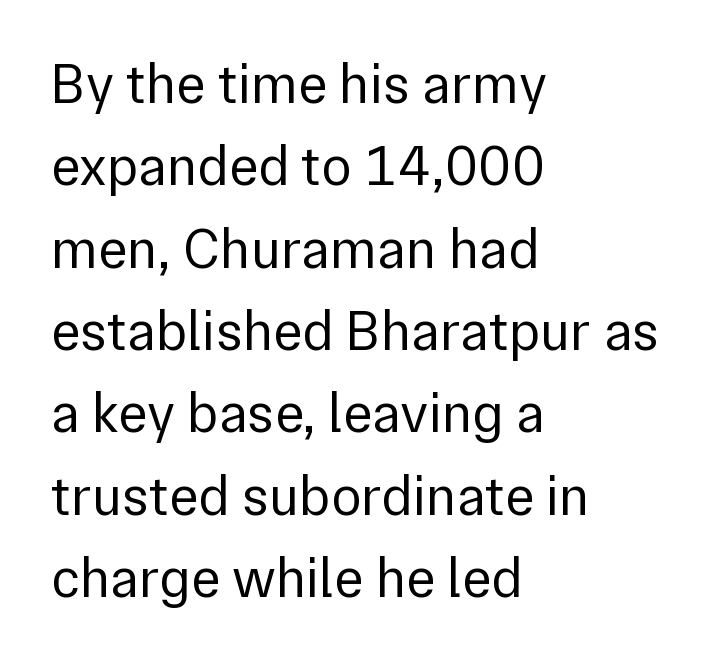
The image shows 56 px regular-weight sans-serif type, upright; set left-aligned, normal line spacing (1.47x), normal letter spacing, not underlined; low stroke contrast and a medium x-height.
